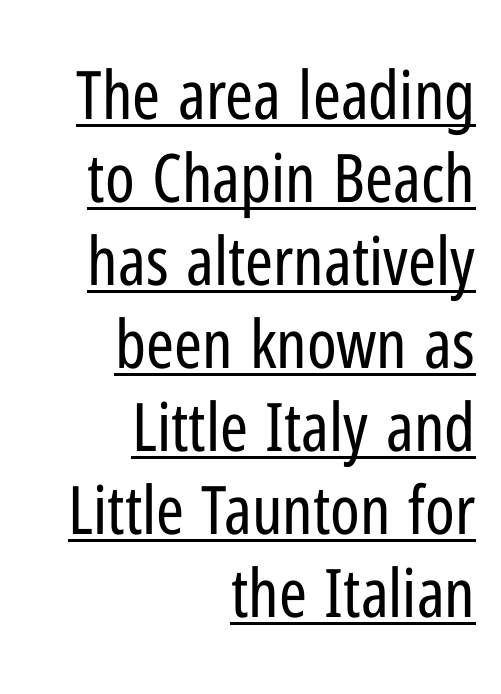
Q: Is the text bold? A: No.
Q: Is the text italic (slanted)? A: No, it is upright.
Q: Is the typeface a serif or a sans-serif typeface? A: Sans-serif.
Q: Is the text underlined? A: Yes.
Q: How is the paragraph aligned? A: Right-aligned.
Q: Is the spacing between letters normal or unusually wide? A: Normal.
Q: Width (condensed, normal, or wide)? A: Condensed.
Q: Stroke contrast? A: Low.
Q: x-height? A: Medium.
Q: Monospaced? A: No.
